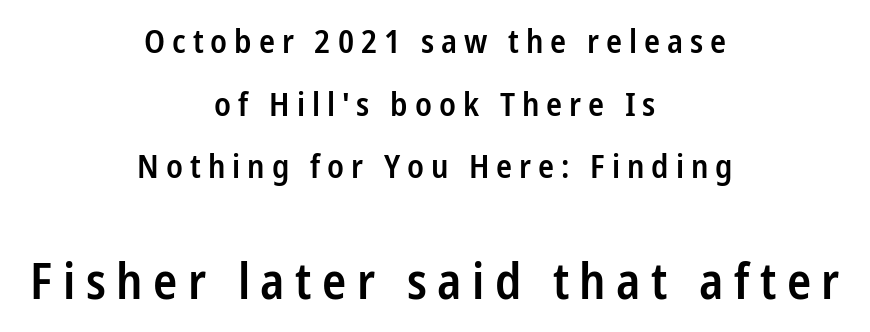
{"serif": "no", "italic": "no", "bold": "semi", "weight": "semibold", "width": "condensed", "stroke_contrast": "low", "x_height": "medium", "monospaced": "no", "underline": "no", "align": "center", "line_spacing": "loose", "line_spacing_ratio": 1.9, "letter_spacing": "wide", "letter_spacing_em": 0.21, "larger_block": "second", "size_ratio": 1.52, "glyph_px": 50}
